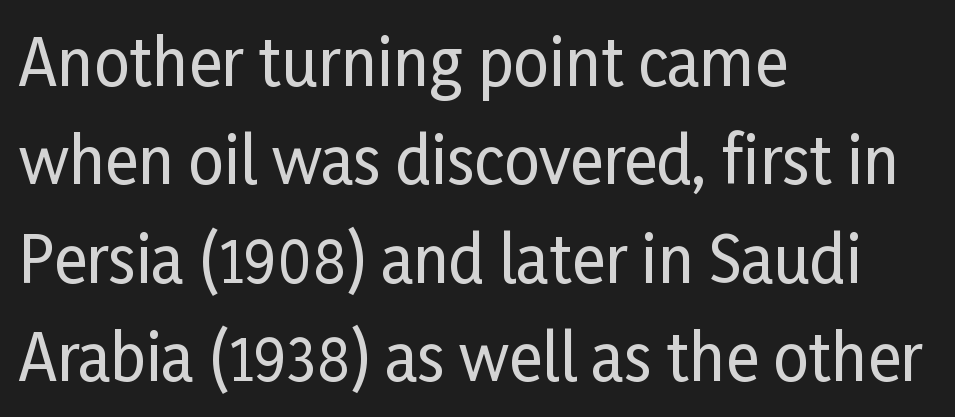
{"serif": "no", "italic": "no", "width": "condensed", "stroke_contrast": "low", "x_height": "medium", "monospaced": "no", "underline": "no", "align": "left", "line_spacing": "normal", "line_spacing_ratio": 1.56, "letter_spacing": "normal", "letter_spacing_em": 0.0, "glyph_px": 63}
